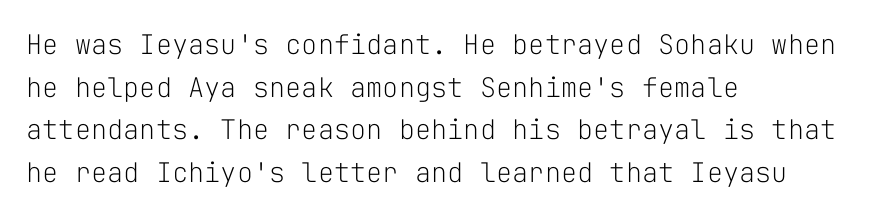
The ragged edge is on the right, which tells us the setting is flush left. Vertical strokes here are truly vertical. Heaviness? Minimal to ordinary, like unemphasized prose. Lines of text with bare space underneath.
